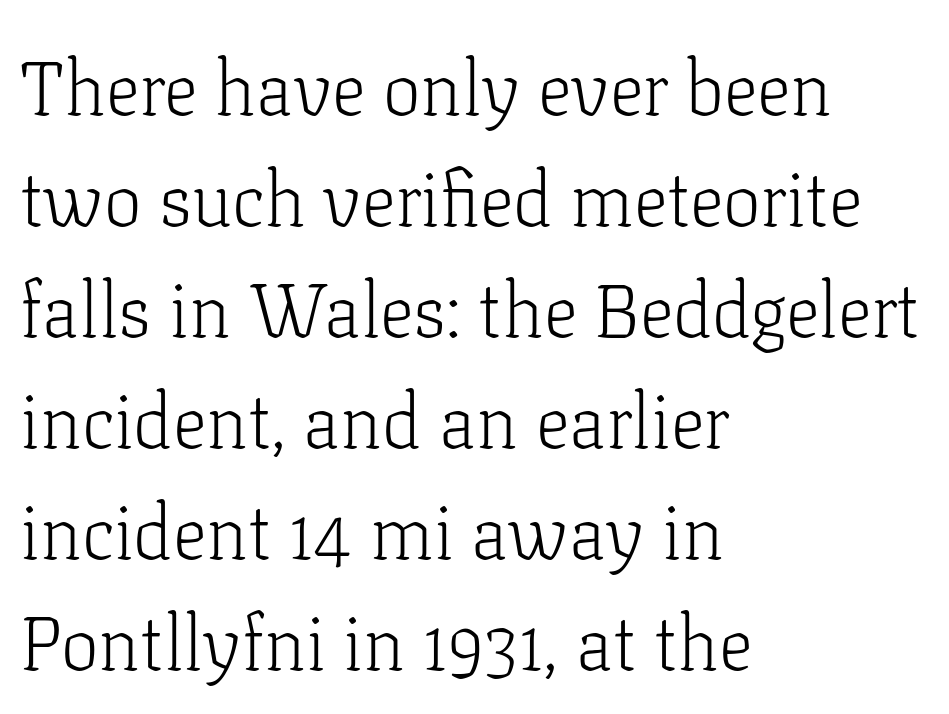
{"serif": "yes", "italic": "no", "bold": "no", "weight": "light", "width": "normal", "stroke_contrast": "low", "x_height": "medium", "monospaced": "no", "underline": "no", "align": "left", "line_spacing": "normal", "line_spacing_ratio": 1.46, "letter_spacing": "normal", "letter_spacing_em": 0.0, "glyph_px": 76}
